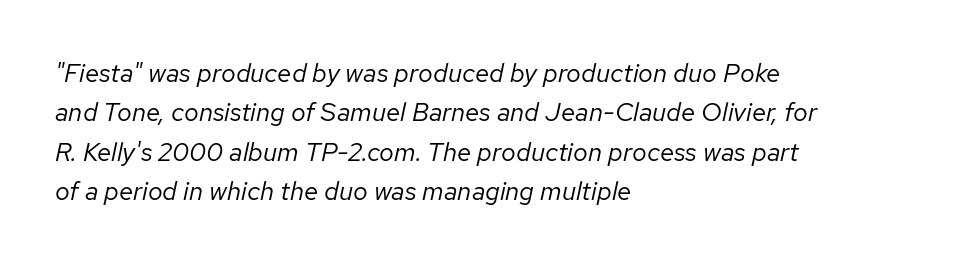
{"italic": "yes", "lean": "right", "slant_degrees": 12, "bold": "no", "underline": "no", "align": "left", "line_spacing": "normal", "line_spacing_ratio": 1.51, "letter_spacing": "normal", "letter_spacing_em": 0.0, "glyph_px": 26}
